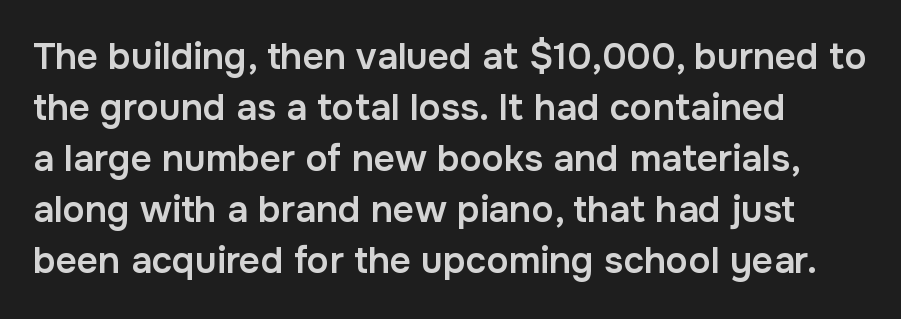
The image shows 37 px semibold sans-serif type, upright; set normal line spacing (1.38x), normal letter spacing, not underlined; low stroke contrast and a medium x-height.
